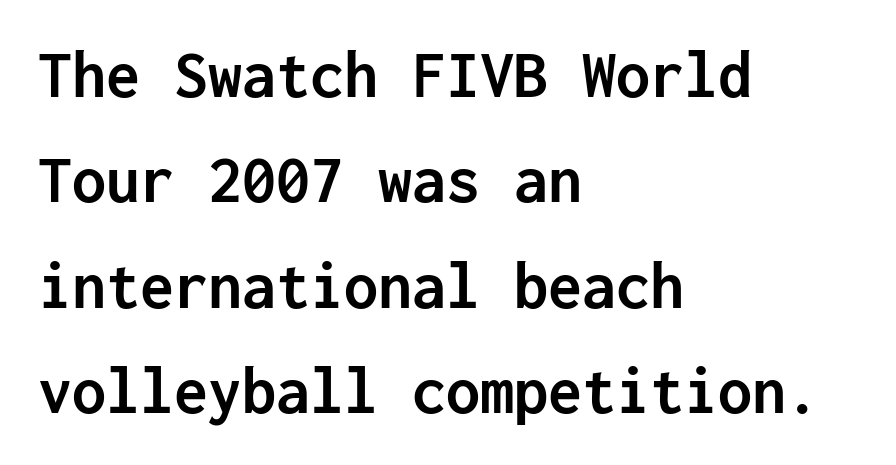
The image shows 68 px semibold sans-serif type, upright, monospaced; set left-aligned, normal line spacing (1.55x), normal letter spacing, not underlined; low stroke contrast and a medium x-height.
